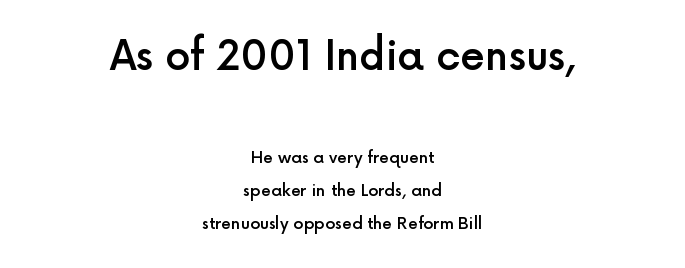
Q: Is the text bold? A: Semi-bold.
Q: Is the text italic (slanted)? A: No, it is upright.
Q: Is the typeface a serif or a sans-serif typeface? A: Sans-serif.
Q: Is the text underlined? A: No.
Q: How is the paragraph aligned? A: Centered.
Q: Is the spacing between letters normal or unusually wide? A: Normal.
Q: Is the spacing between lines tight, normal or loose? A: Loose.
Q: Which block of text is set in a larger size, the first (top) or the second (bottom)? A: The first (top) one.
Q: Width (condensed, normal, or wide)? A: Normal.
Q: x-height? A: Medium.
Q: Monospaced? A: No.
